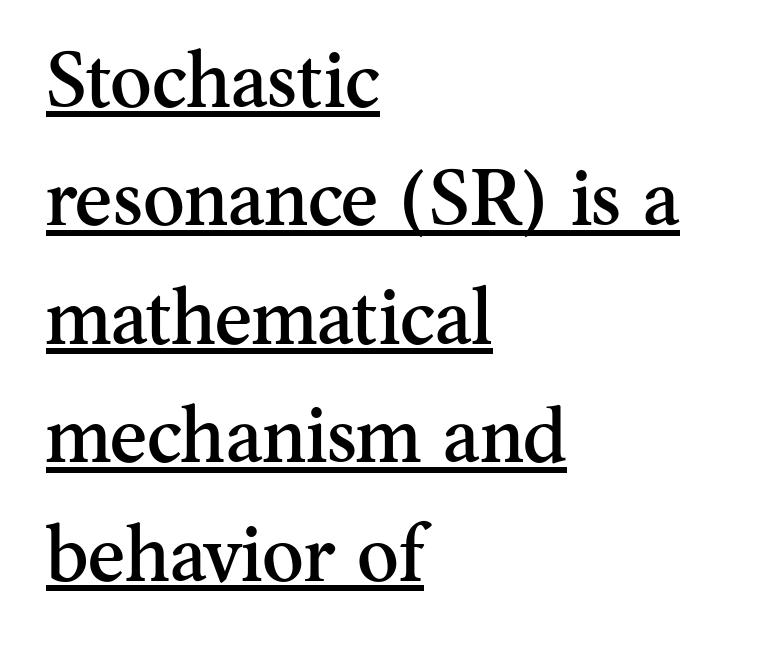
Classification — serif. If you measured baseline to baseline, you'd find a middling distance. Glance below the letters and you will spot a drawn line. Between one letter and the next there's only the usual sliver of space.
